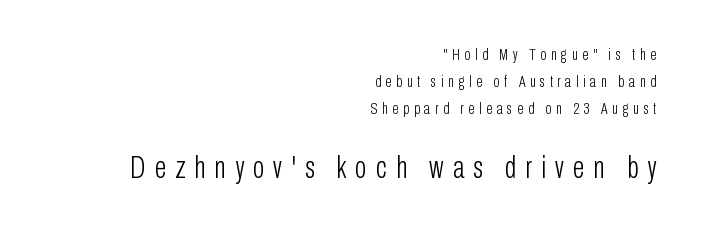
The image shows 31 px light, condensed sans-serif type, upright; set right-aligned, normal line spacing (1.68x), unusually wide letter spacing (+0.29 em), not underlined; the second (bottom) block is 1.94x larger; low stroke contrast and a medium x-height.
